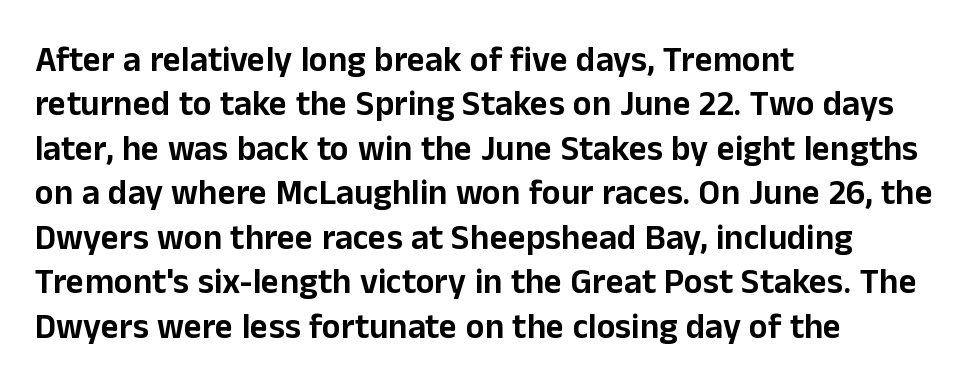
Q: Is the text italic (slanted)? A: No, it is upright.
Q: Is the typeface a serif or a sans-serif typeface? A: Sans-serif.
Q: Is the text underlined? A: No.
Q: How is the paragraph aligned? A: Left-aligned.
Q: Is the spacing between letters normal or unusually wide? A: Normal.
Q: Is the spacing between lines tight, normal or loose? A: Normal.
Q: Width (condensed, normal, or wide)? A: Normal.
Q: Stroke contrast? A: Low.
Q: x-height? A: Medium.
Q: Monospaced? A: No.
